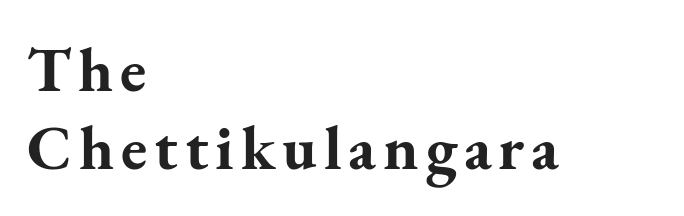
Varying glyph widths throughout — classic text-font behaviour. This is the regular roman posture of the typeface. A typesetter would label this face a serif. A dark, heavy texture on the line: the type is bold. The string is rendered with underlining switched off. The paragraph has a hard left edge and a soft right edge.
